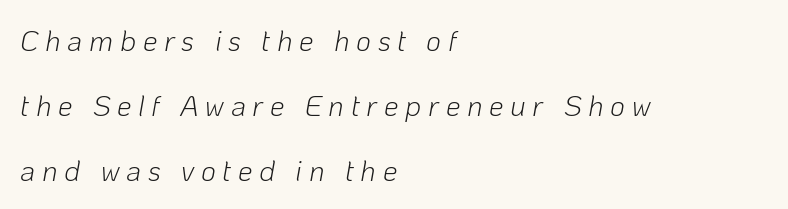
The strokes are not fattened; the text isn't bold. Each new line begins a long way beneath the previous one. Think of a printed novel: that variable character pitch is what you see here. Which margin do the lines hug? The left one — the right edge is uneven. This rendering features lettering with no underline.
